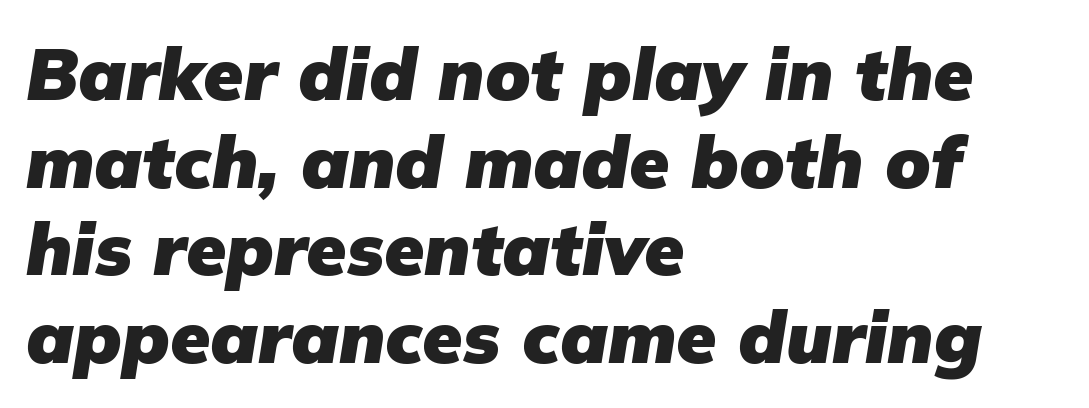
The image shows 73 px heavy type, italic (leaning right); set left-aligned, line spacing 1.2x, normal letter spacing, not underlined; low stroke contrast and a medium x-height.
